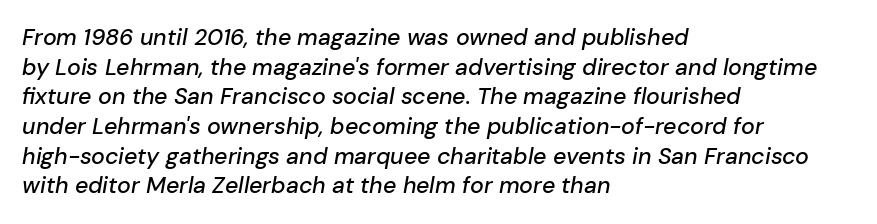
Nobody touched the tracking dial on this one. The passage shown is not underscored anywhere. If you drew a ruler down the left edge, every line would touch it. The font's italic variant was chosen for this text. The rows are spaced the way most documents space them.
